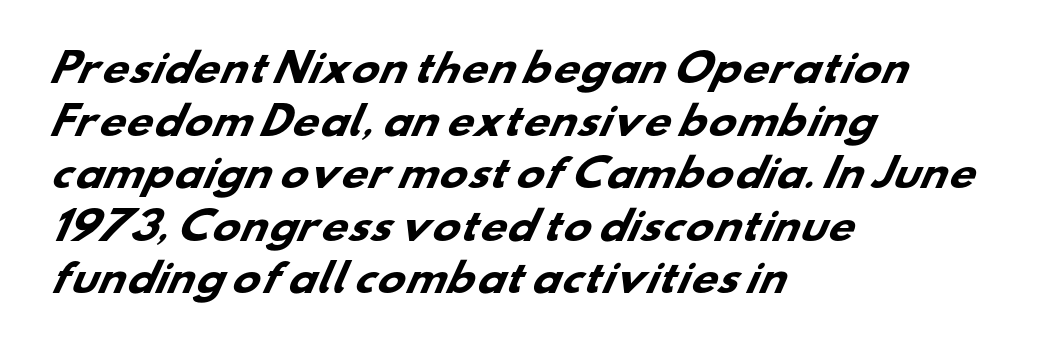
Q: Is the text bold? A: Yes.
Q: Is the typeface a serif or a sans-serif typeface? A: Sans-serif.
Q: Is the text underlined? A: No.
Q: How is the paragraph aligned? A: Left-aligned.
Q: Is the spacing between letters normal or unusually wide? A: Normal.
Q: Is the spacing between lines tight, normal or loose? A: Normal.
Q: Width (condensed, normal, or wide)? A: Wide.
Q: Stroke contrast? A: Low.
Q: x-height? A: Small.
Q: Monospaced? A: No.
